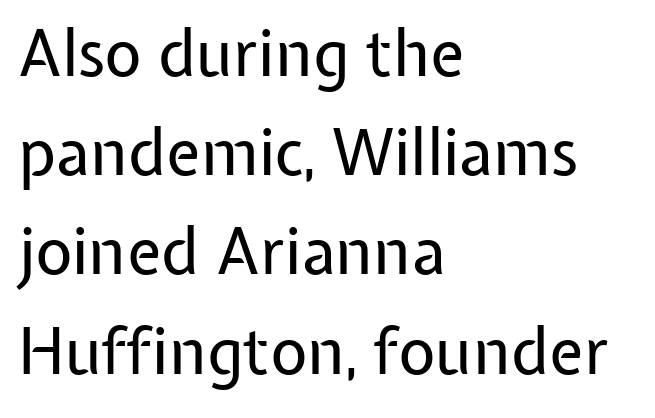
Q: Is the text bold? A: No.
Q: Is the text italic (slanted)? A: No, it is upright.
Q: Is the typeface a serif or a sans-serif typeface? A: Sans-serif.
Q: Is the text underlined? A: No.
Q: How is the paragraph aligned? A: Left-aligned.
Q: Is the spacing between letters normal or unusually wide? A: Normal.
Q: Is the spacing between lines tight, normal or loose? A: Normal.
Q: Width (condensed, normal, or wide)? A: Normal.
Q: Stroke contrast? A: Low.
Q: x-height? A: Medium.
Q: Monospaced? A: No.
